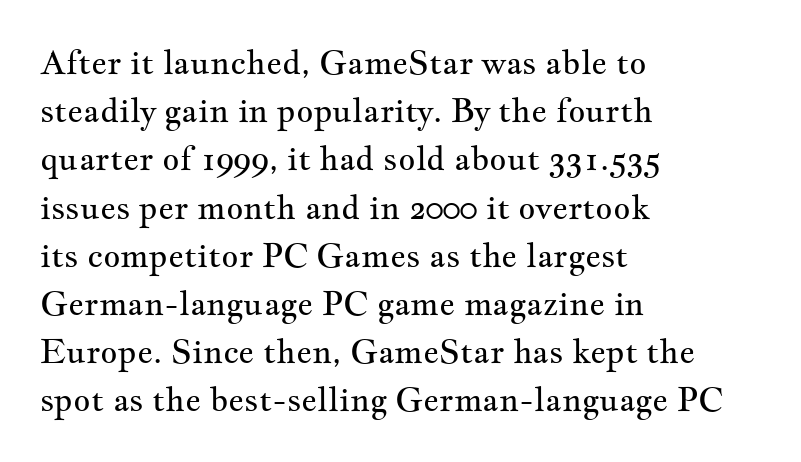
The image shows 33 px regular-weight, wide serif type, upright; set left-aligned, normal line spacing (1.46x), normal letter spacing, not underlined; medium stroke contrast and a small x-height.
